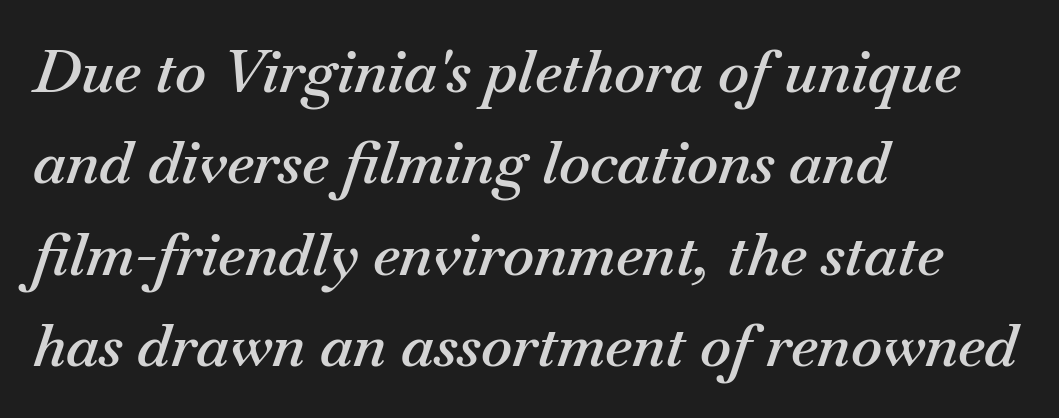
The designer left line spacing at the default. The strip under each line holds only bare page. The face used here is proportionally spaced, like ordinary book or web type. Caption: standard tracking, unaltered. Compared with a centered layout, this one pins lines to the left instead.
